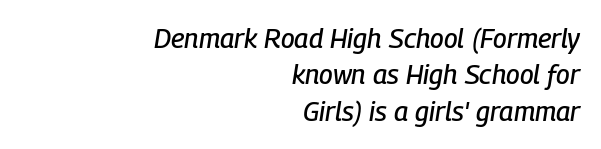
Q: Is the text italic (slanted)? A: Yes, it leans right by about 9 degrees.
Q: Is the text underlined? A: No.
Q: How is the paragraph aligned? A: Right-aligned.
Q: Is the spacing between letters normal or unusually wide? A: Normal.
Q: Is the spacing between lines tight, normal or loose? A: Normal.
